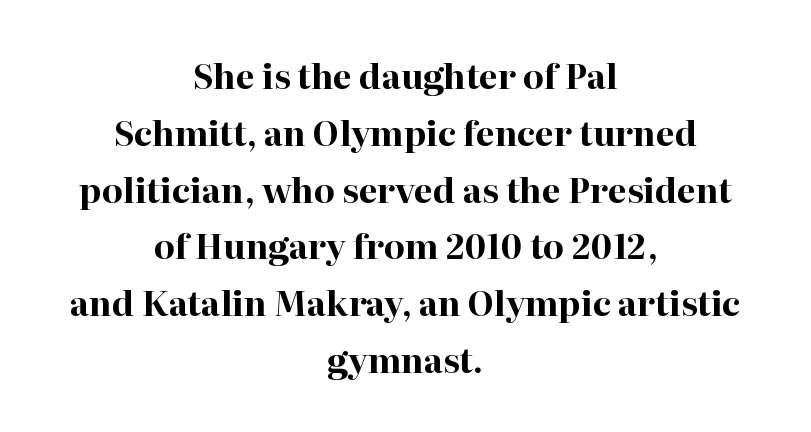
Q: Is the text bold? A: Yes.
Q: Is the text italic (slanted)? A: No, it is upright.
Q: Is the typeface a serif or a sans-serif typeface? A: Serif.
Q: Is the text underlined? A: No.
Q: How is the paragraph aligned? A: Centered.
Q: Is the spacing between letters normal or unusually wide? A: Normal.
Q: Is the spacing between lines tight, normal or loose? A: Normal.
Q: Width (condensed, normal, or wide)? A: Normal.
Q: Stroke contrast? A: High.
Q: x-height? A: Medium.
Q: Monospaced? A: No.
